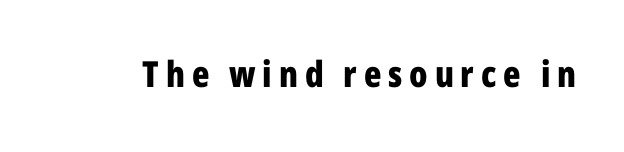
{"serif": "no", "italic": "no", "bold": "yes", "weight": "bold", "width": "condensed", "stroke_contrast": "low", "x_height": "medium", "monospaced": "no", "underline": "no", "glyph_px": 36}
